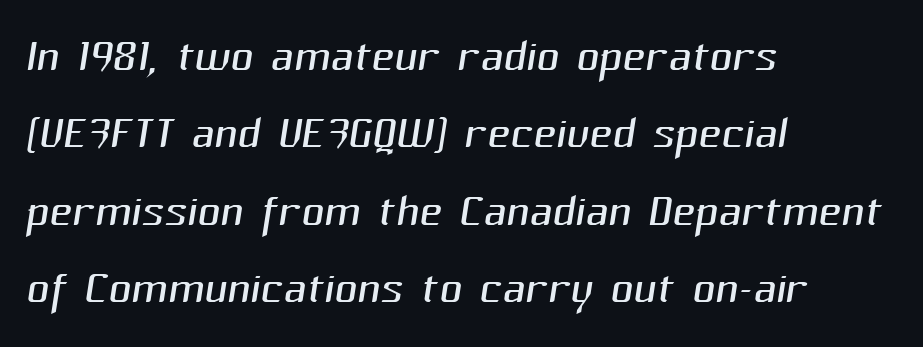
Q: Is the text bold? A: No.
Q: Is the typeface a serif or a sans-serif typeface? A: Sans-serif.
Q: Is the text underlined? A: No.
Q: How is the paragraph aligned? A: Left-aligned.
Q: Is the spacing between letters normal or unusually wide? A: Normal.
Q: Width (condensed, normal, or wide)? A: Normal.
Q: Stroke contrast? A: Medium.
Q: x-height? A: Medium.
Q: Monospaced? A: No.
